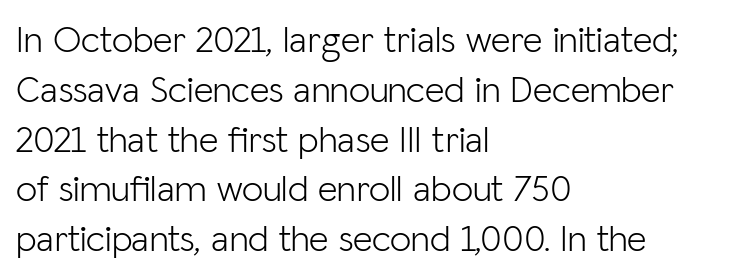
The image shows 38 px light sans-serif type, upright; set left-aligned, normal line spacing (1.31x), normal letter spacing, not underlined; low stroke contrast and a medium x-height.
